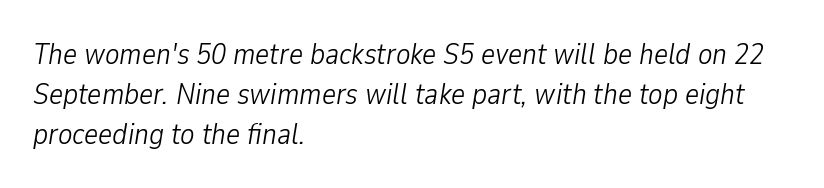
{"italic": "yes", "lean": "right", "slant_degrees": 9, "bold": "no", "weight": "light", "width": "condensed", "stroke_contrast": "low", "x_height": "medium", "monospaced": "no", "underline": "no", "align": "left", "line_spacing": "normal", "line_spacing_ratio": 1.33, "letter_spacing": "normal", "letter_spacing_em": 0.0, "glyph_px": 30}
